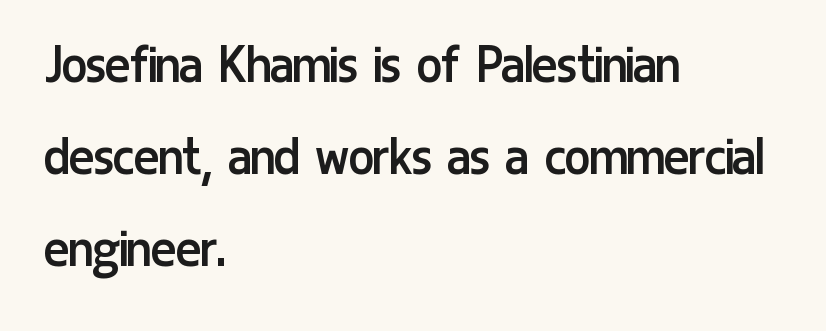
The image shows 60 px regular-weight, condensed sans-serif type, upright; set left-aligned, normal line spacing (1.53x), normal letter spacing, not underlined; low stroke contrast and a medium x-height.
